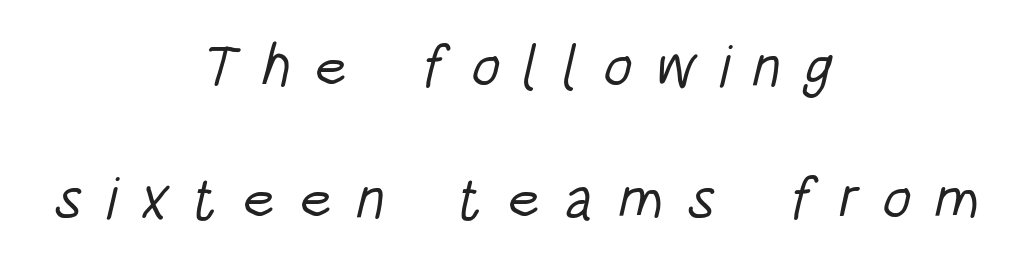
The weight would be labelled regular, book, light, or lighter still. Quick note: underline off. The whitespace from short lines is split evenly between both sides. Font category for this specimen: sans-serif. The letters are spread apart with noticeably loose tracking.
